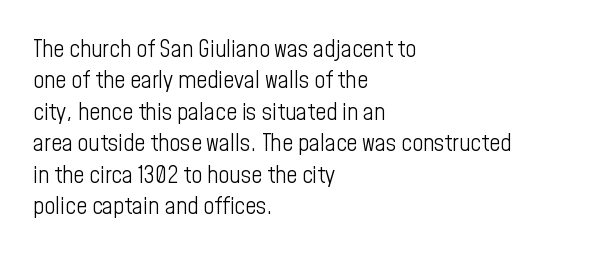
The image shows 24 px text type, upright; set left-aligned, normal line spacing (1.31x), normal letter spacing, not underlined.
